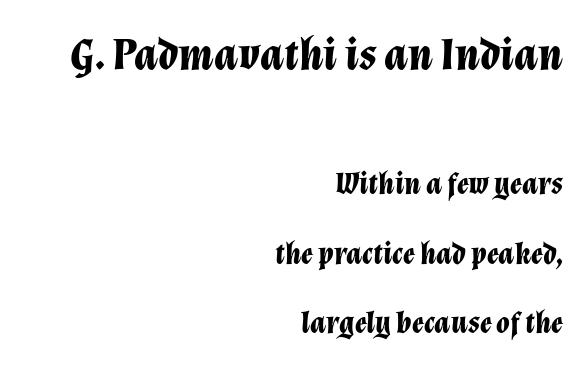
Q: Is the text bold? A: Yes.
Q: Is the text italic (slanted)? A: Yes, it leans right by about 12 degrees.
Q: Is the text underlined? A: No.
Q: How is the paragraph aligned? A: Right-aligned.
Q: Is the spacing between letters normal or unusually wide? A: Normal.
Q: Is the spacing between lines tight, normal or loose? A: Loose.
Q: Which block of text is set in a larger size, the first (top) or the second (bottom)? A: The first (top) one.
Q: Width (condensed, normal, or wide)? A: Normal.
Q: Stroke contrast? A: Low.
Q: x-height? A: Medium.
Q: Monospaced? A: No.
